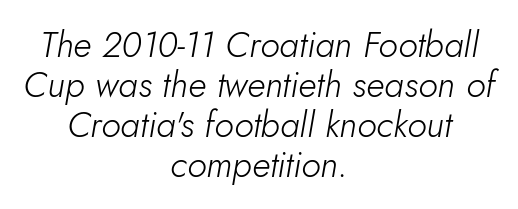
Q: Is the text bold? A: No.
Q: Is the text italic (slanted)? A: Yes, it leans right by about 10 degrees.
Q: Is the text underlined? A: No.
Q: How is the paragraph aligned? A: Centered.
Q: Is the spacing between letters normal or unusually wide? A: Normal.
Q: Is the spacing between lines tight, normal or loose? A: Tight.
Q: Width (condensed, normal, or wide)? A: Normal.
Q: Stroke contrast? A: Low.
Q: x-height? A: Small.
Q: Monospaced? A: No.
